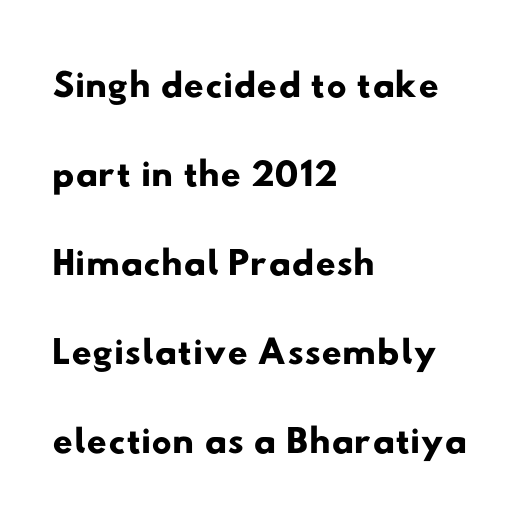
{"serif": "no", "width": "wide", "stroke_contrast": "low", "x_height": "small", "monospaced": "no", "underline": "no", "align": "left", "line_spacing": "normal", "line_spacing_ratio": 1.59, "letter_spacing": "normal", "letter_spacing_em": 0.0, "glyph_px": 56}
